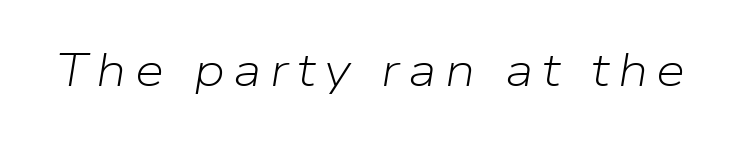
The image shows 47 px light type, italic (leaning right); set not underlined; low stroke contrast and a medium x-height.
